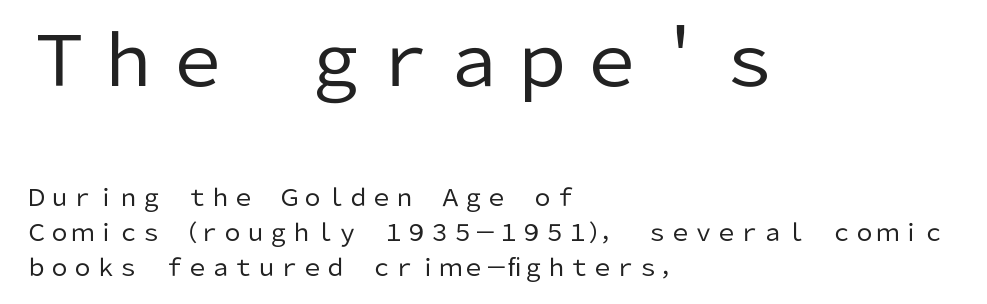
No chunkiness to these letters — they're not bold. The glyphs are unaccompanied by any horizontal stroke below them. Type size steps down from the first block to the second. The setting favours the left margin, as ordinary paragraphs usually do. The rendering uses natural spacing where letterforms have individual widths. You can tell from the bare stems that sans-serif type was used.
